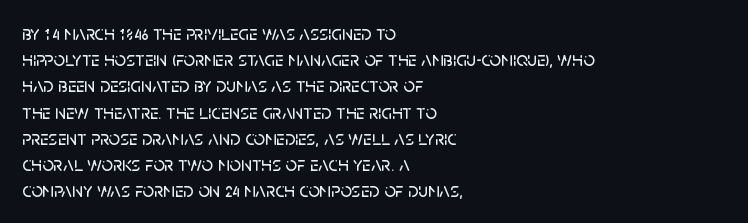
The image shows 20 px text type, upright; set left-aligned, normal line spacing (1.31x), normal letter spacing, not underlined.
